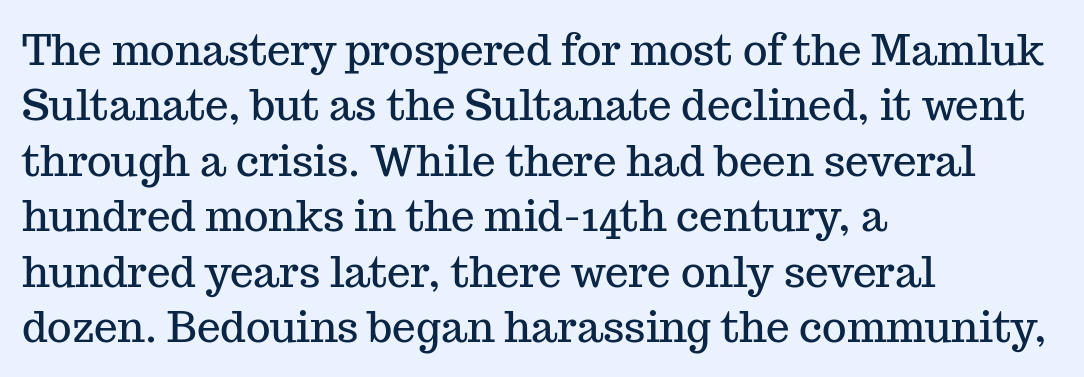
The image shows 42 px serif type, upright; set left-aligned, normal line spacing (1.32x), normal letter spacing, not underlined; medium stroke contrast and a medium x-height.
